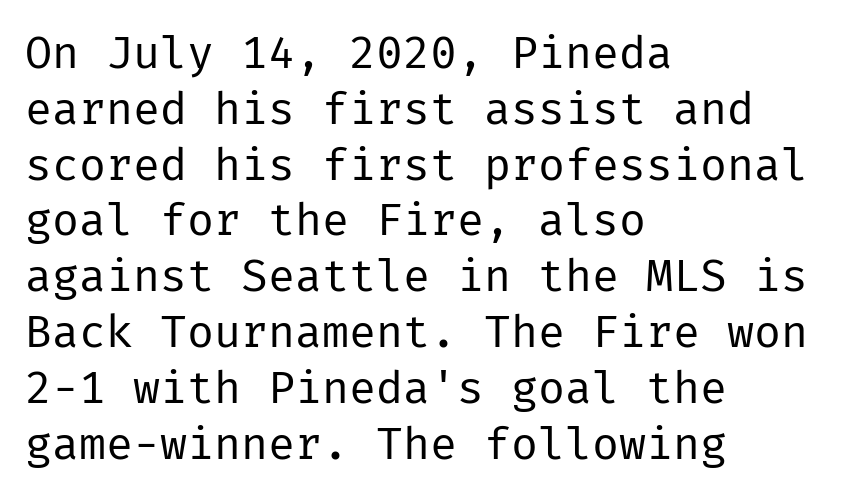
The image shows 45 px regular-weight sans-serif type, upright; set left-aligned, line spacing 1.24x, normal letter spacing, not underlined; low stroke contrast and a medium x-height.
